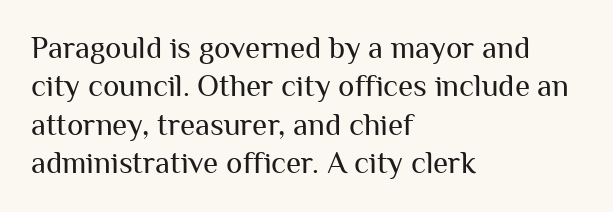
No feet cap the strokes, marking this as sans-serif type. Notice how the stems are strictly vertical — no italics here. Descenders are the only things crossing below the line. Alignment: flush left. Think standard paragraph weight, or any step lighter than that. Glyph-to-glyph distance matches everyday printed text.
